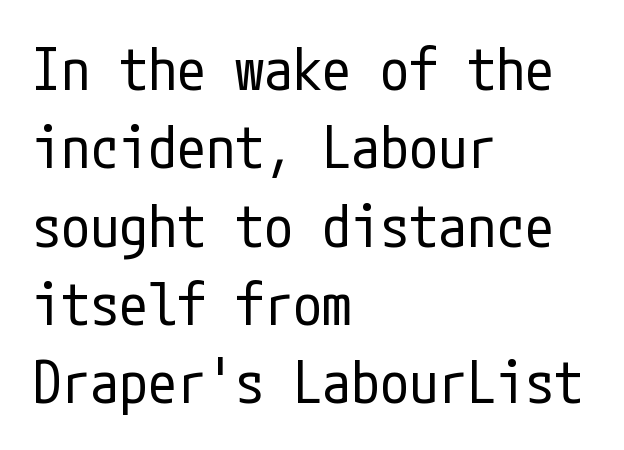
Q: Is the text bold? A: No.
Q: Is the text italic (slanted)? A: No, it is upright.
Q: Is the typeface a serif or a sans-serif typeface? A: Sans-serif.
Q: Is the text underlined? A: No.
Q: How is the paragraph aligned? A: Left-aligned.
Q: Is the spacing between letters normal or unusually wide? A: Normal.
Q: Is the spacing between lines tight, normal or loose? A: Normal.
Q: Width (condensed, normal, or wide)? A: Condensed.
Q: Stroke contrast? A: Low.
Q: x-height? A: Medium.
